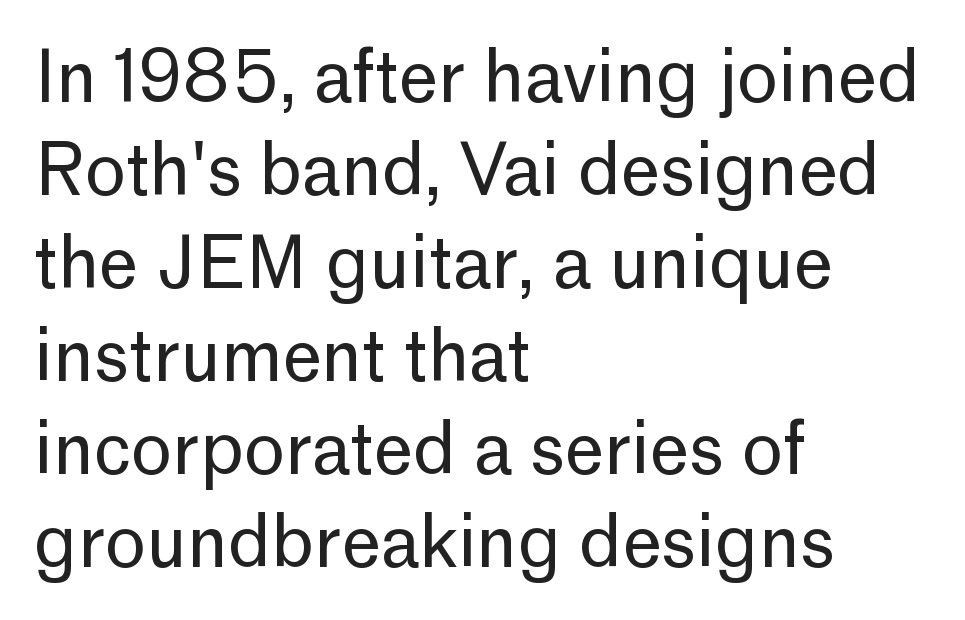
These lines were composed using upright roman letters. The rag falls on the right side of this text block. The baseline area is clear. Here the glyphs are tracked normally, forming tight word shapes. The strokes carry an ordinary text weight at most.
